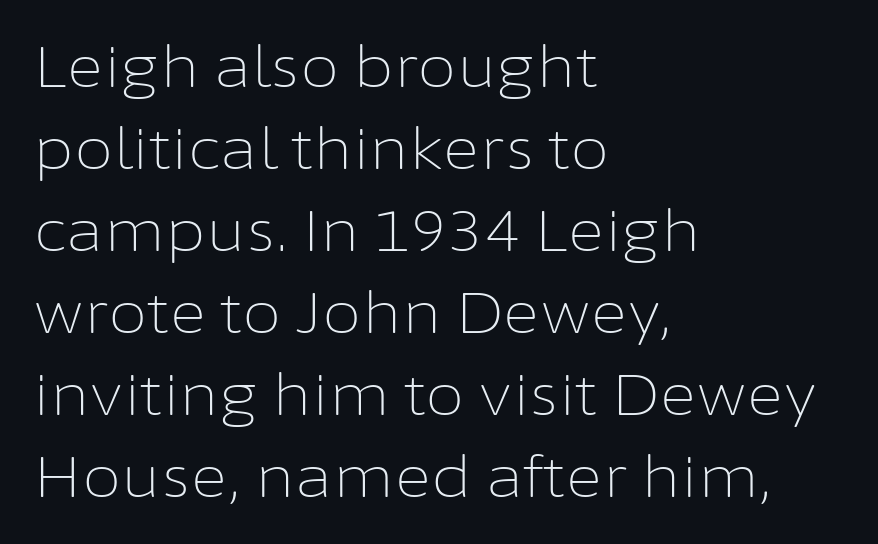
The image shows 57 px light sans-serif type, upright; set left-aligned, normal line spacing (1.44x), normal letter spacing, not underlined; low stroke contrast and a medium x-height.
